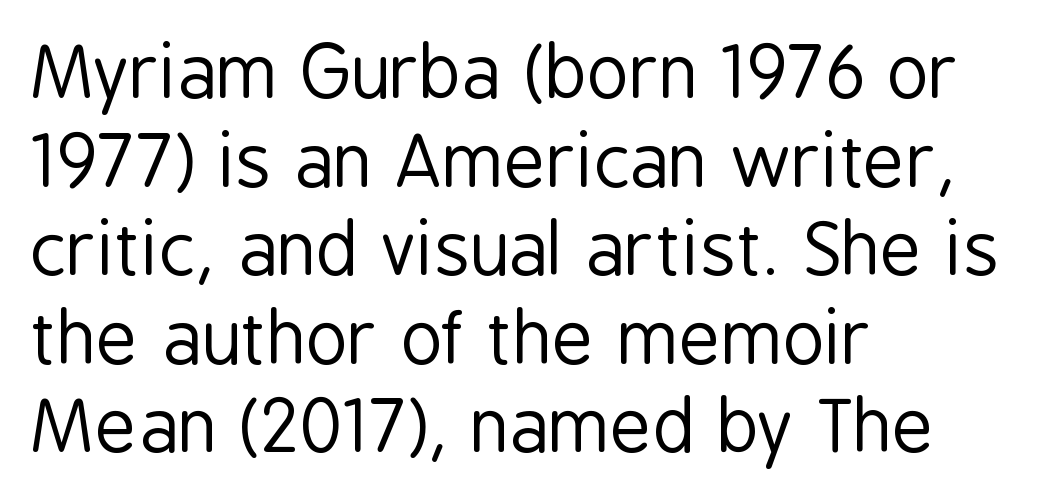
Q: Is the text bold? A: No.
Q: Is the text italic (slanted)? A: No, it is upright.
Q: Is the typeface a serif or a sans-serif typeface? A: Sans-serif.
Q: Is the text underlined? A: No.
Q: How is the paragraph aligned? A: Left-aligned.
Q: Is the spacing between letters normal or unusually wide? A: Normal.
Q: Width (condensed, normal, or wide)? A: Condensed.
Q: Stroke contrast? A: Low.
Q: x-height? A: Medium.
Q: Monospaced? A: No.
